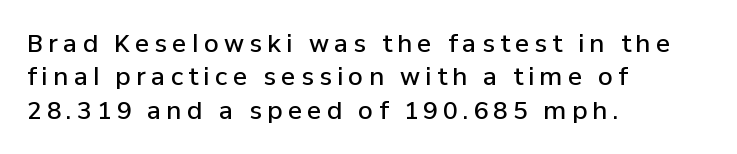
Q: Is the text bold? A: Semi-bold.
Q: Is the text italic (slanted)? A: No, it is upright.
Q: Is the text underlined? A: No.
Q: How is the paragraph aligned? A: Left-aligned.
Q: Is the spacing between letters normal or unusually wide? A: Unusually wide.
Q: Is the spacing between lines tight, normal or loose? A: Normal.
